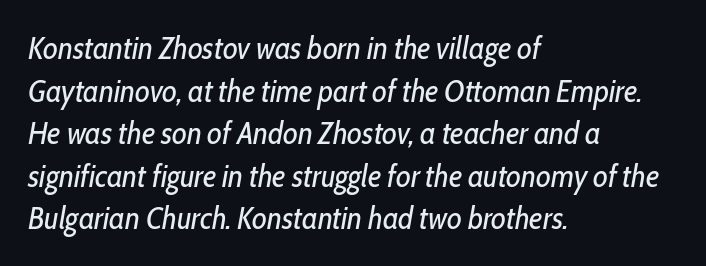
Q: Is the text bold? A: No.
Q: Is the text italic (slanted)? A: Yes, it leans right by about 10 degrees.
Q: Is the text underlined? A: No.
Q: How is the paragraph aligned? A: Left-aligned.
Q: Is the spacing between letters normal or unusually wide? A: Normal.
Q: Is the spacing between lines tight, normal or loose? A: Normal.
Q: Width (condensed, normal, or wide)? A: Condensed.
Q: Stroke contrast? A: Low.
Q: x-height? A: Medium.
Q: Monospaced? A: No.
